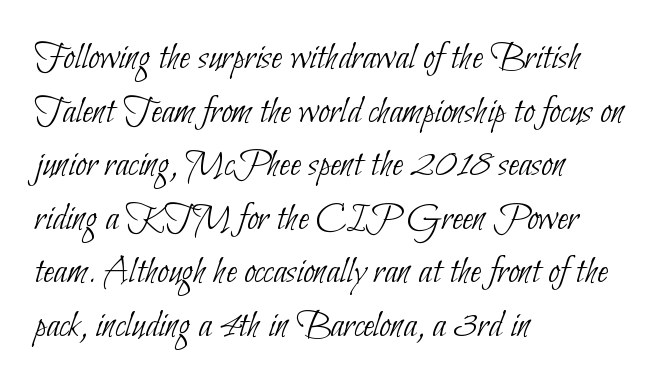
{"serif": "no", "bold": "no", "weight": "thin", "width": "condensed", "stroke_contrast": "low", "x_height": "small", "monospaced": "no", "underline": "no", "align": "left", "line_spacing": "normal", "line_spacing_ratio": 1.34, "letter_spacing": "normal", "letter_spacing_em": 0.0, "glyph_px": 40}
